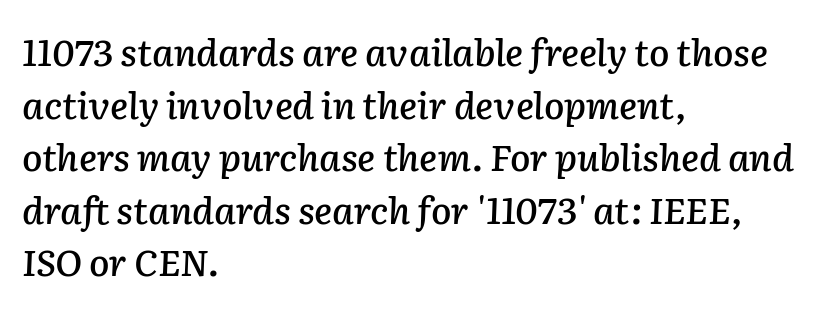
{"italic": "yes", "lean": "right", "slant_degrees": 2, "width": "normal", "stroke_contrast": "low", "x_height": "medium", "monospaced": "no", "underline": "no", "align": "left", "line_spacing": "normal", "line_spacing_ratio": 1.42, "letter_spacing": "normal", "letter_spacing_em": 0.0, "glyph_px": 37}
